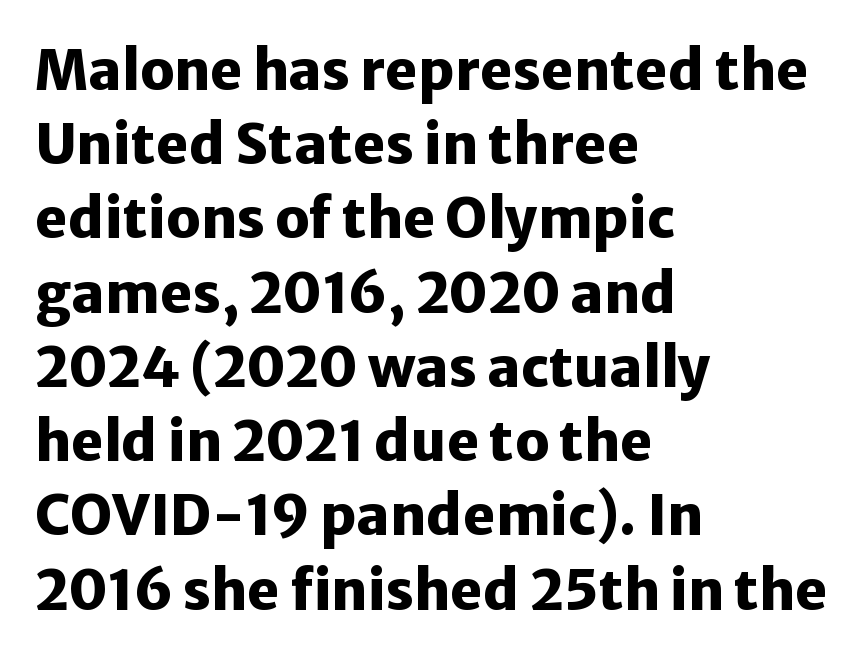
Q: Is the text bold? A: Yes.
Q: Is the text italic (slanted)? A: No, it is upright.
Q: Is the typeface a serif or a sans-serif typeface? A: Sans-serif.
Q: Is the text underlined? A: No.
Q: How is the paragraph aligned? A: Left-aligned.
Q: Is the spacing between letters normal or unusually wide? A: Normal.
Q: Is the spacing between lines tight, normal or loose? A: Normal.
Q: Width (condensed, normal, or wide)? A: Normal.
Q: Stroke contrast? A: Low.
Q: x-height? A: Medium.
Q: Monospaced? A: No.
